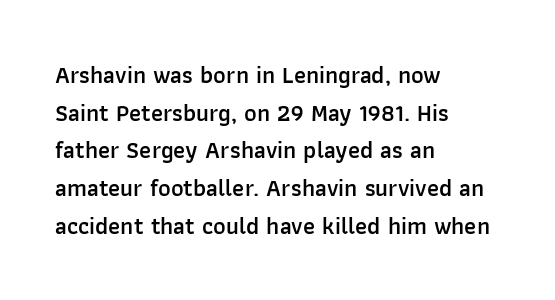
Q: Is the text bold? A: Semi-bold.
Q: Is the text italic (slanted)? A: No, it is upright.
Q: Is the text underlined? A: No.
Q: How is the paragraph aligned? A: Left-aligned.
Q: Is the spacing between letters normal or unusually wide? A: Normal.
Q: Is the spacing between lines tight, normal or loose? A: Normal.
